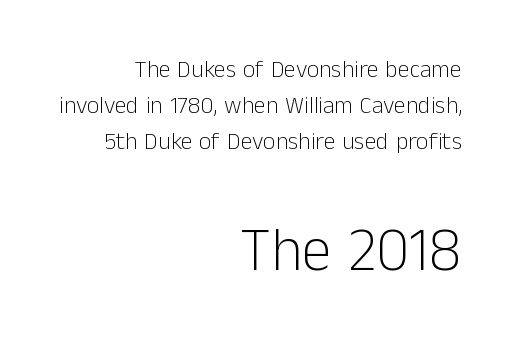
Q: Is the text bold? A: No.
Q: Is the text italic (slanted)? A: No, it is upright.
Q: Is the typeface a serif or a sans-serif typeface? A: Sans-serif.
Q: Is the text underlined? A: No.
Q: How is the paragraph aligned? A: Right-aligned.
Q: Is the spacing between letters normal or unusually wide? A: Normal.
Q: Is the spacing between lines tight, normal or loose? A: Normal.
Q: Which block of text is set in a larger size, the first (top) or the second (bottom)? A: The second (bottom) one.
Q: Width (condensed, normal, or wide)? A: Normal.
Q: Stroke contrast? A: Low.
Q: x-height? A: Medium.
Q: Monospaced? A: No.
